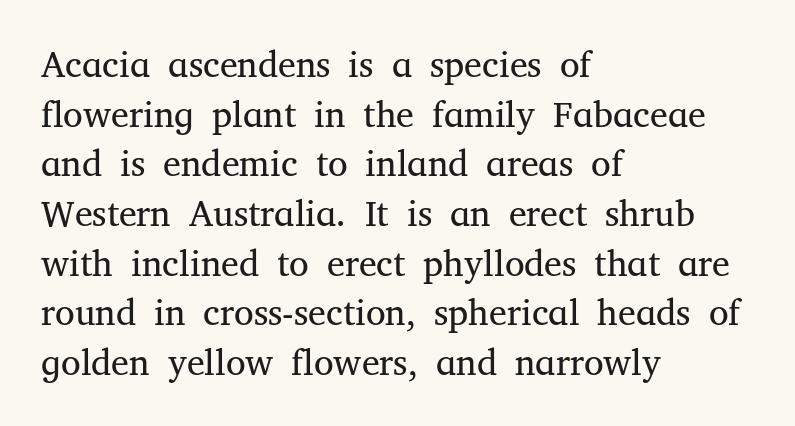
{"serif": "yes", "italic": "no", "bold": "no", "weight": "regular", "width": "normal", "stroke_contrast": "medium", "x_height": "medium", "monospaced": "no", "underline": "no", "align": "left", "line_spacing": "normal", "line_spacing_ratio": 1.38, "letter_spacing": "normal", "letter_spacing_em": 0.0, "glyph_px": 36}
